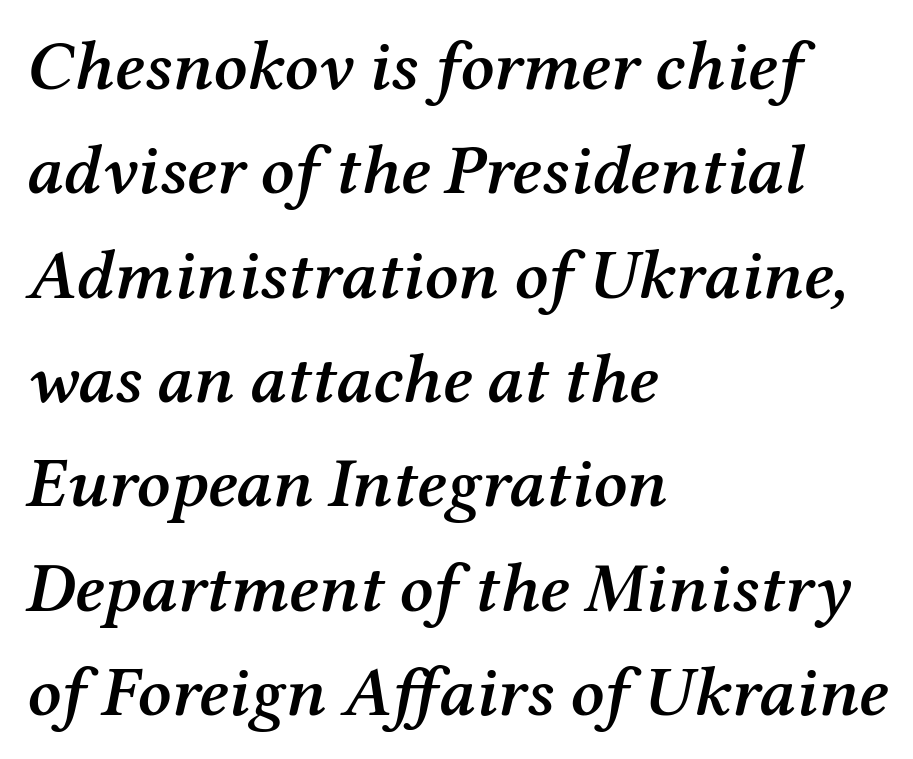
The gap between lines stays unmarked. The type family on display is of the serif kind. Look at the tracking — it's just the regular setting, nothing added. These lines are rendered in a variable-pitch font. The typesetting leans somewhat heavy: a semibold.
